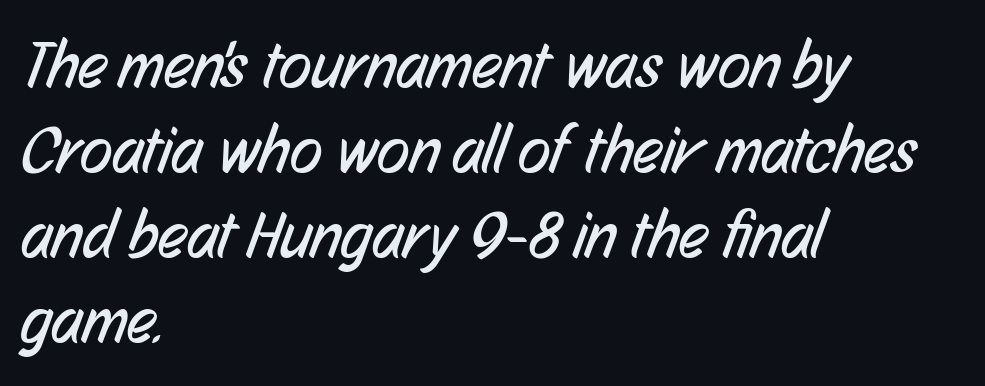
{"serif": "no", "bold": "no", "weight": "regular", "width": "condensed", "stroke_contrast": "low", "x_height": "medium", "monospaced": "no", "underline": "no", "align": "left", "line_spacing": "normal", "line_spacing_ratio": 1.27, "letter_spacing": "normal", "letter_spacing_em": 0.0, "glyph_px": 67}
